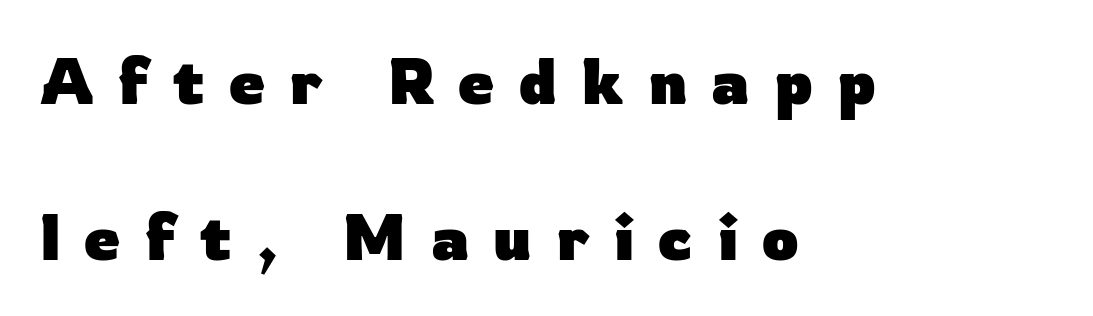
The compositor pushed each line to the left boundary. Ascenders rise straight up at ninety degrees. This sample has the flowing, uneven cadence of proportional lettering. The passage shown stacks its lines with a broad gap. You'd pick this weight for a headline — it's a proper bold.
